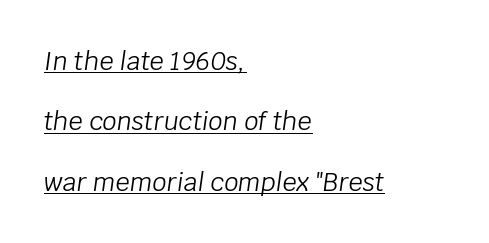
Stem width sits at or under what a default text font uses. The type is set solid horizontally, with unmodified tracking. Compared with ordinary roman type, these characters are visibly tilted. The lines are spread far apart with generous leading.
